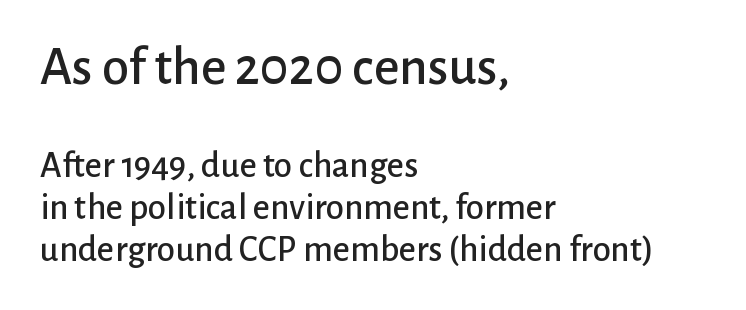
{"serif": "no", "italic": "no", "width": "normal", "stroke_contrast": "low", "x_height": "medium", "monospaced": "no", "underline": "no", "align": "left", "line_spacing": "tight", "line_spacing_ratio": 1.14, "letter_spacing": "normal", "letter_spacing_em": 0.0, "larger_block": "first", "size_ratio": 1.49, "glyph_px": 55}
